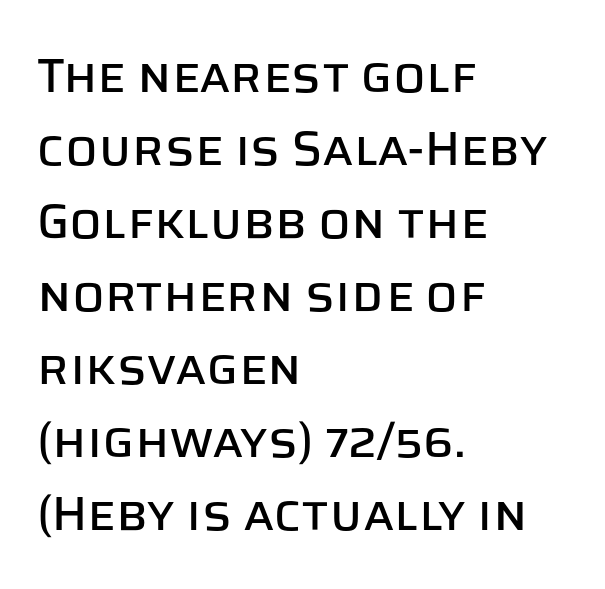
{"serif": "no", "italic": "no", "width": "normal", "stroke_contrast": "low", "x_height": "large", "monospaced": "no", "underline": "no", "align": "left", "line_spacing": "normal", "line_spacing_ratio": 1.52, "letter_spacing": "normal", "letter_spacing_em": 0.0, "glyph_px": 48}
